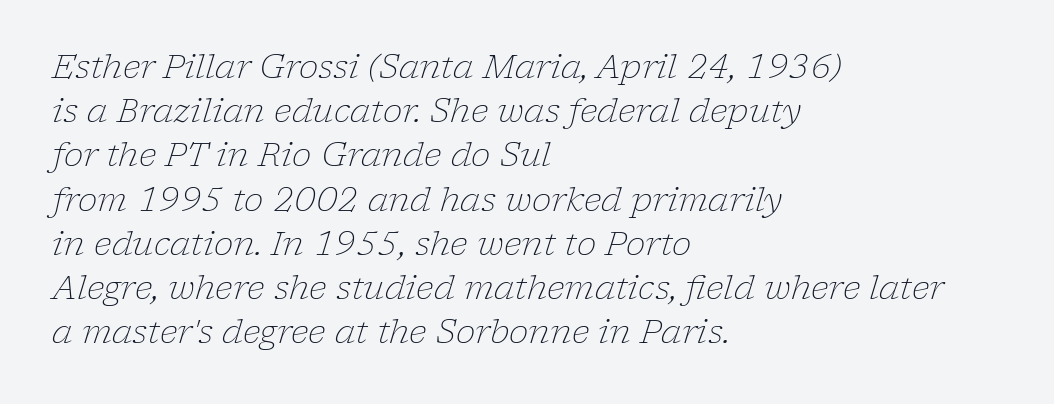
The image shows 33 px light serif type, italic (leaning right); set left-aligned, normal line spacing (1.34x), normal letter spacing, not underlined; low stroke contrast and a medium x-height.
